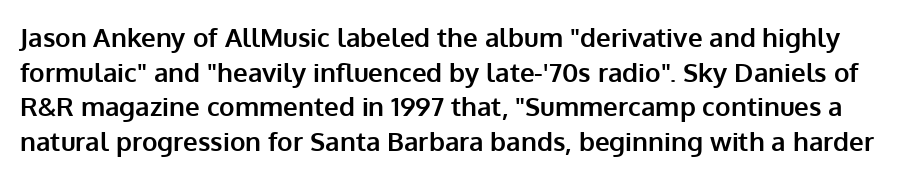
Q: Is the text bold? A: Yes.
Q: Is the text italic (slanted)? A: No, it is upright.
Q: Is the text underlined? A: No.
Q: Is the spacing between letters normal or unusually wide? A: Normal.
Q: Is the spacing between lines tight, normal or loose? A: Normal.
